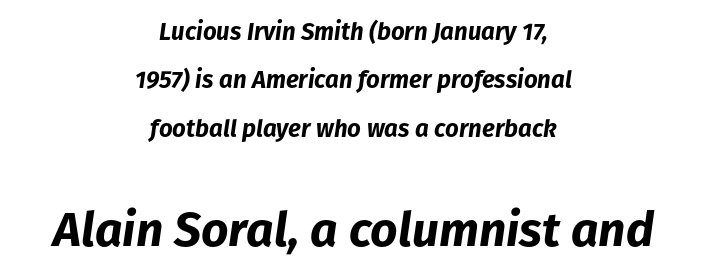
{"italic": "yes", "lean": "right", "slant_degrees": 8, "bold": "yes", "weight": "bold", "width": "normal", "stroke_contrast": "low", "x_height": "medium", "monospaced": "no", "underline": "no", "align": "center", "line_spacing": "loose", "line_spacing_ratio": 2.02, "letter_spacing": "normal", "letter_spacing_em": 0.0, "larger_block": "second", "size_ratio": 2.0, "glyph_px": 48}
